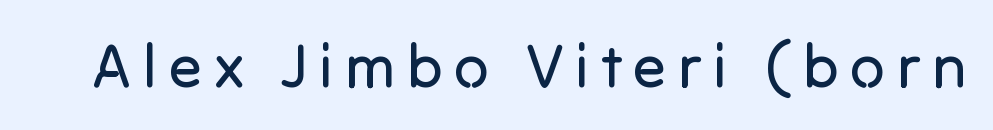
Q: Is the text bold? A: No.
Q: Is the text italic (slanted)? A: No, it is upright.
Q: Is the typeface a serif or a sans-serif typeface? A: Sans-serif.
Q: Is the text underlined? A: No.
Q: Width (condensed, normal, or wide)? A: Normal.
Q: Stroke contrast? A: Low.
Q: x-height? A: Medium.
Q: Monospaced? A: No.
